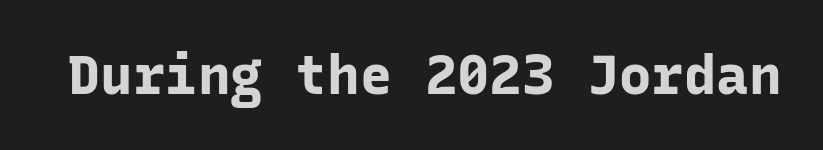
Q: Is the text bold? A: Yes.
Q: Is the text italic (slanted)? A: No, it is upright.
Q: Is the typeface a serif or a sans-serif typeface? A: Sans-serif.
Q: Is the text underlined? A: No.
Q: Is the spacing between letters normal or unusually wide? A: Normal.
Q: Width (condensed, normal, or wide)? A: Normal.
Q: Stroke contrast? A: Low.
Q: x-height? A: Medium.
Q: Monospaced? A: Yes.
